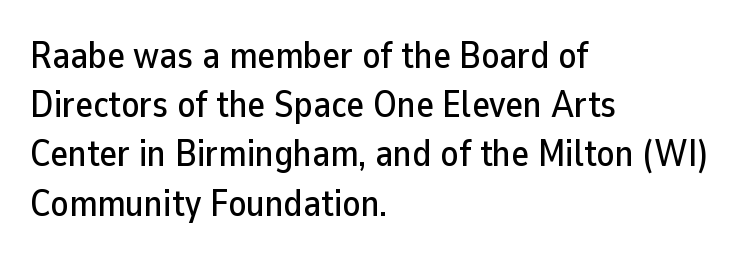
{"serif": "no", "italic": "no", "width": "normal", "stroke_contrast": "low", "x_height": "medium", "monospaced": "no", "underline": "no", "align": "left", "line_spacing": "normal", "line_spacing_ratio": 1.33, "letter_spacing": "normal", "letter_spacing_em": 0.0, "glyph_px": 37}
